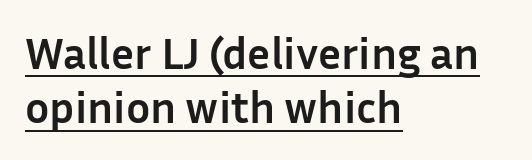
The image shows 45 px semibold sans-serif type, upright; set left-aligned, line spacing 1.21x, normal letter spacing, underlined; low stroke contrast and a medium x-height.
